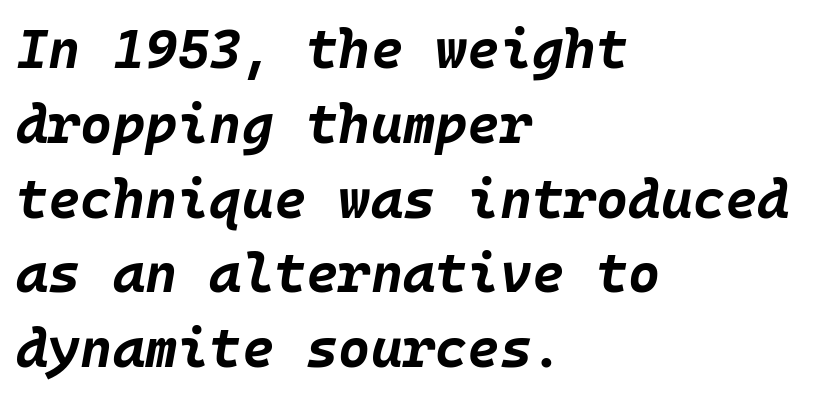
Q: Is the text bold? A: Yes.
Q: Is the text italic (slanted)? A: Yes, it leans right by about 10 degrees.
Q: Is the text underlined? A: No.
Q: How is the paragraph aligned? A: Left-aligned.
Q: Is the spacing between letters normal or unusually wide? A: Normal.
Q: Is the spacing between lines tight, normal or loose? A: Normal.
Q: Width (condensed, normal, or wide)? A: Normal.
Q: Stroke contrast? A: Low.
Q: x-height? A: Large.
